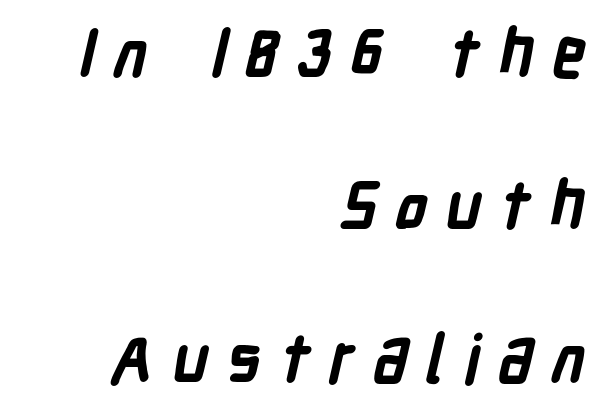
{"serif": "no", "bold": "yes", "weight": "bold", "width": "condensed", "stroke_contrast": "low", "x_height": "medium", "monospaced": "no", "underline": "no", "align": "right", "line_spacing": "loose", "line_spacing_ratio": 2.31, "letter_spacing": "wide", "letter_spacing_em": 0.27, "glyph_px": 66}
